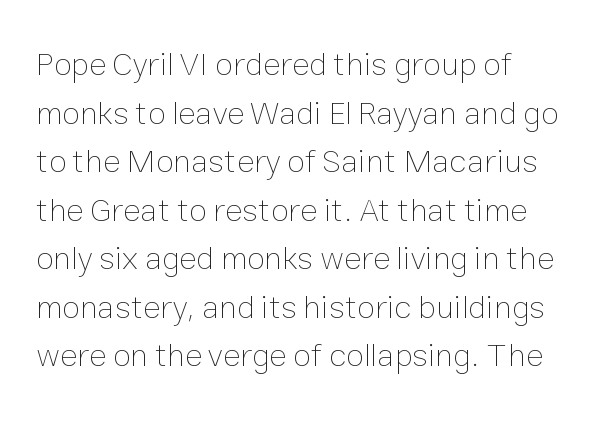
Compared with typical body copy, the letter spacing here is the same. This sample has the flowing, uneven cadence of proportional lettering. Summary of weight: not heavy and not bold. Vertical spacing — default. Any mark beneath the type? The region is blank. In terms of posture, this sample is upright.
